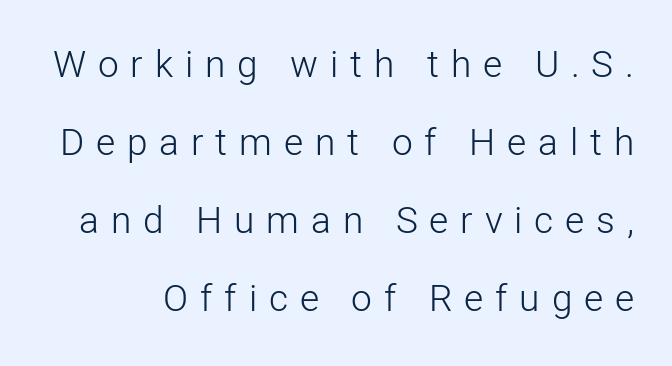
Q: Is the text bold? A: No.
Q: Is the text italic (slanted)? A: No, it is upright.
Q: Is the typeface a serif or a sans-serif typeface? A: Sans-serif.
Q: Is the text underlined? A: No.
Q: Is the spacing between letters normal or unusually wide? A: Unusually wide.
Q: Is the spacing between lines tight, normal or loose? A: Loose.
Q: Width (condensed, normal, or wide)? A: Normal.
Q: Stroke contrast? A: Low.
Q: x-height? A: Medium.
Q: Monospaced? A: No.
